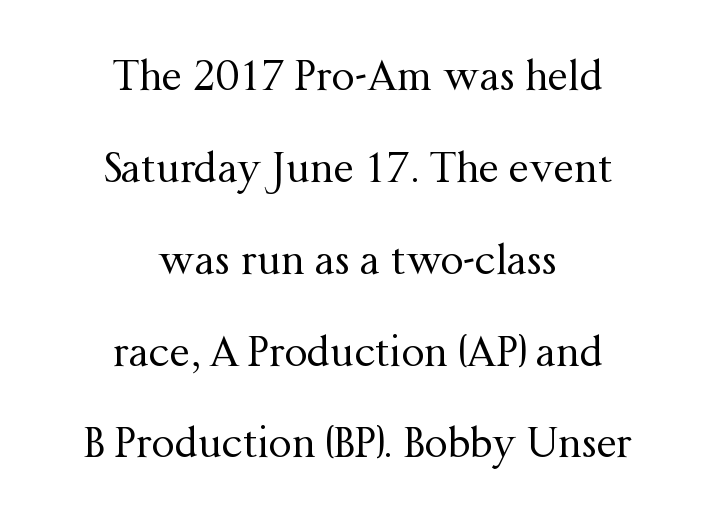
Q: Is the text bold? A: No.
Q: Is the text italic (slanted)? A: No, it is upright.
Q: Is the typeface a serif or a sans-serif typeface? A: Serif.
Q: Is the text underlined? A: No.
Q: How is the paragraph aligned? A: Centered.
Q: Is the spacing between letters normal or unusually wide? A: Normal.
Q: Is the spacing between lines tight, normal or loose? A: Loose.
Q: Width (condensed, normal, or wide)? A: Normal.
Q: Stroke contrast? A: Medium.
Q: x-height? A: Medium.
Q: Monospaced? A: No.
